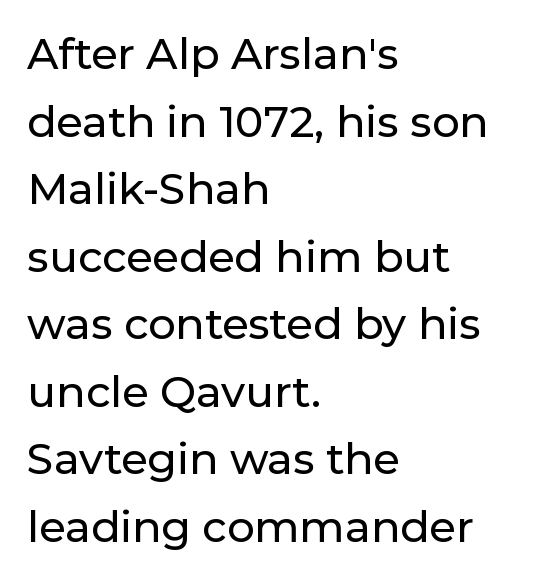
The image shows 43 px sans-serif type, upright; set left-aligned, normal line spacing (1.57x), normal letter spacing, not underlined; low stroke contrast and a medium x-height.
